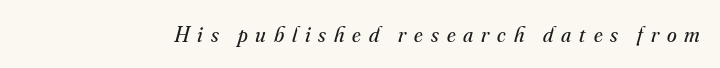
The image shows 22 px text type, italic (leaning right); set unusually wide letter spacing (+0.36 em), not underlined.
